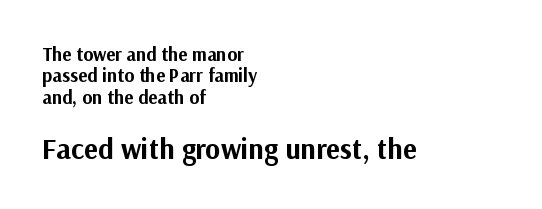
The image shows 29 px bold sans-serif type, upright; set left-aligned, tight line spacing (1.13x), normal letter spacing, not underlined; the second (bottom) block is 1.53x larger; medium stroke contrast and a medium x-height.
